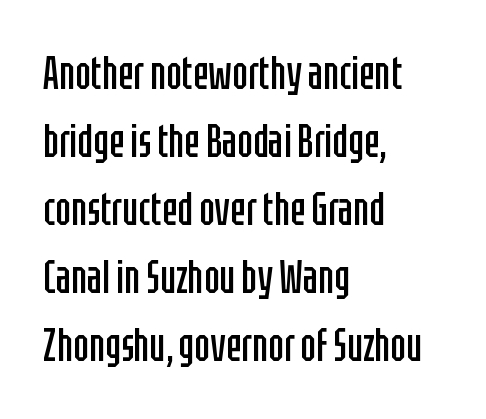
Q: Is the text bold? A: No.
Q: Is the text italic (slanted)? A: No, it is upright.
Q: Is the typeface a serif or a sans-serif typeface? A: Sans-serif.
Q: Is the text underlined? A: No.
Q: How is the paragraph aligned? A: Left-aligned.
Q: Is the spacing between letters normal or unusually wide? A: Normal.
Q: Is the spacing between lines tight, normal or loose? A: Normal.
Q: Width (condensed, normal, or wide)? A: Condensed.
Q: Stroke contrast? A: Low.
Q: x-height? A: Large.
Q: Monospaced? A: No.
